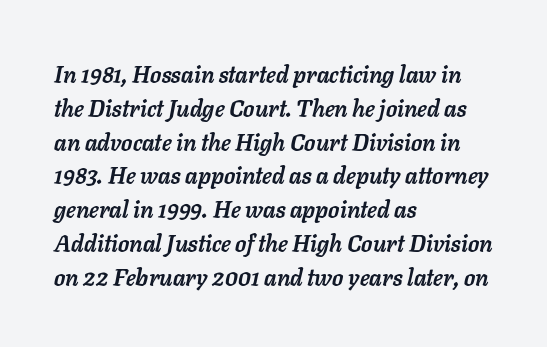
Q: Is the text bold? A: Yes.
Q: Is the text italic (slanted)? A: Yes, it leans right by about 11 degrees.
Q: Is the text underlined? A: No.
Q: How is the paragraph aligned? A: Left-aligned.
Q: Is the spacing between letters normal or unusually wide? A: Normal.
Q: Is the spacing between lines tight, normal or loose? A: Normal.
